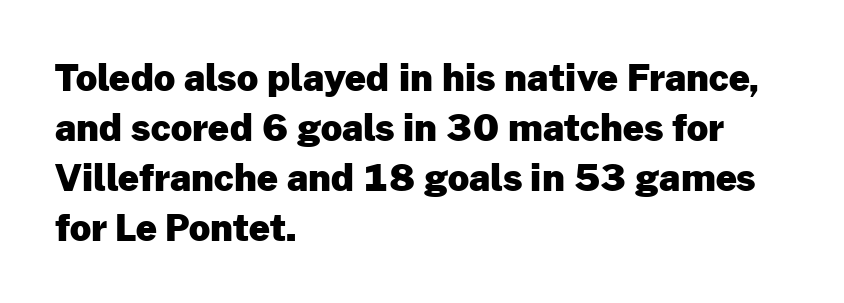
{"serif": "no", "italic": "no", "bold": "yes", "weight": "heavy", "width": "normal", "stroke_contrast": "low", "x_height": "medium", "monospaced": "no", "underline": "no", "align": "left", "line_spacing": "normal", "line_spacing_ratio": 1.35, "letter_spacing": "normal", "letter_spacing_em": 0.0, "glyph_px": 37}
